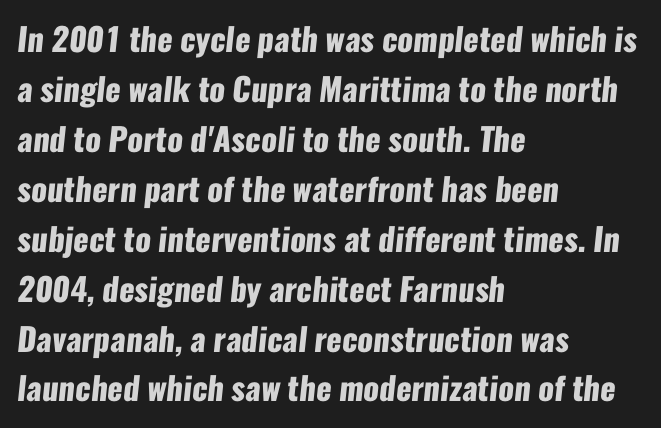
Q: Is the text bold? A: Yes.
Q: Is the typeface a serif or a sans-serif typeface? A: Sans-serif.
Q: Is the text underlined? A: No.
Q: How is the paragraph aligned? A: Left-aligned.
Q: Is the spacing between letters normal or unusually wide? A: Normal.
Q: Is the spacing between lines tight, normal or loose? A: Normal.
Q: Width (condensed, normal, or wide)? A: Condensed.
Q: Stroke contrast? A: Low.
Q: x-height? A: Medium.
Q: Monospaced? A: No.
